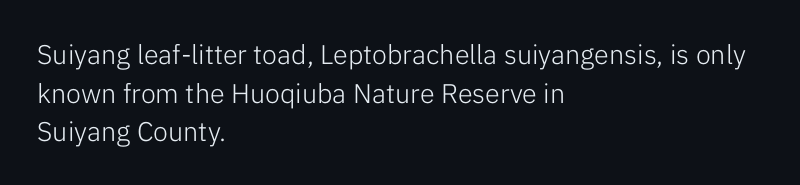
Q: Is the text bold? A: No.
Q: Is the text italic (slanted)? A: No, it is upright.
Q: Is the text underlined? A: No.
Q: How is the paragraph aligned? A: Left-aligned.
Q: Is the spacing between letters normal or unusually wide? A: Normal.
Q: Is the spacing between lines tight, normal or loose? A: Normal.
